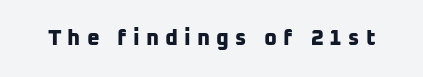
Q: Is the text bold? A: Yes.
Q: Is the text underlined? A: No.
Q: Is the spacing between letters normal or unusually wide? A: Unusually wide.
